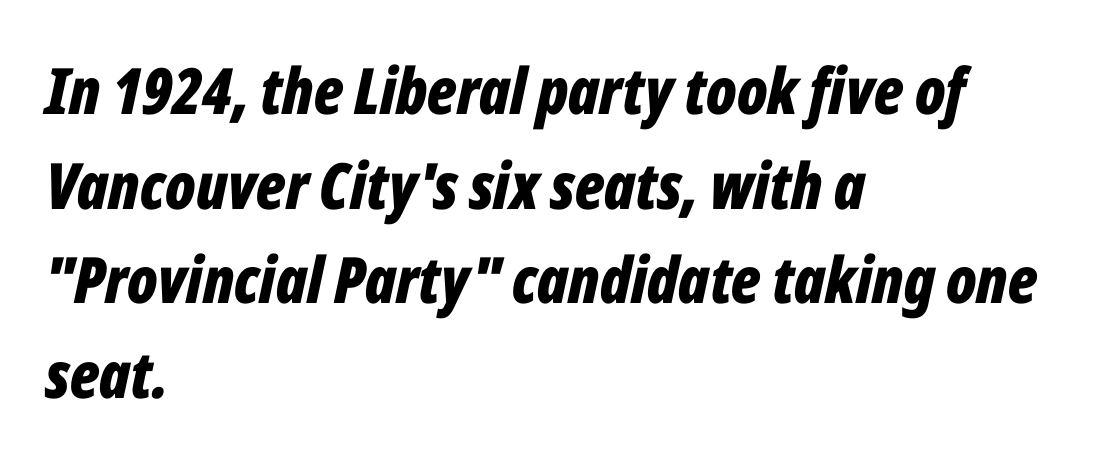
{"italic": "yes", "lean": "right", "slant_degrees": 12, "bold": "yes", "weight": "bold", "width": "condensed", "stroke_contrast": "low", "x_height": "medium", "monospaced": "no", "underline": "no", "align": "left", "line_spacing": "normal", "line_spacing_ratio": 1.48, "letter_spacing": "normal", "letter_spacing_em": 0.0, "glyph_px": 64}
